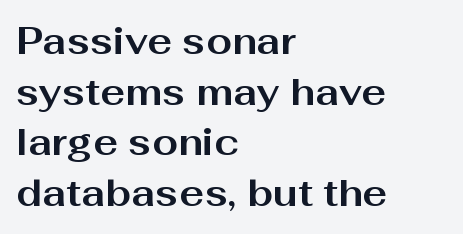
{"serif": "no", "italic": "no", "bold": "yes", "weight": "bold", "width": "wide", "stroke_contrast": "medium", "x_height": "medium", "monospaced": "no", "underline": "no", "align": "left", "line_spacing": "normal", "line_spacing_ratio": 1.37, "letter_spacing": "normal", "letter_spacing_em": 0.0, "glyph_px": 37}
